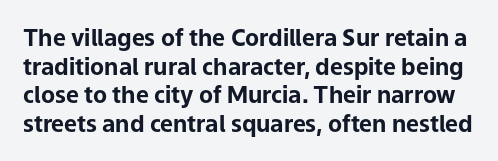
The strokes are fattened all the way to bold. Standard letterfit; no display-style spreading of the glyphs. Unlike italic type, these characters show no tilt at all. Descenders hang freely into open space.
